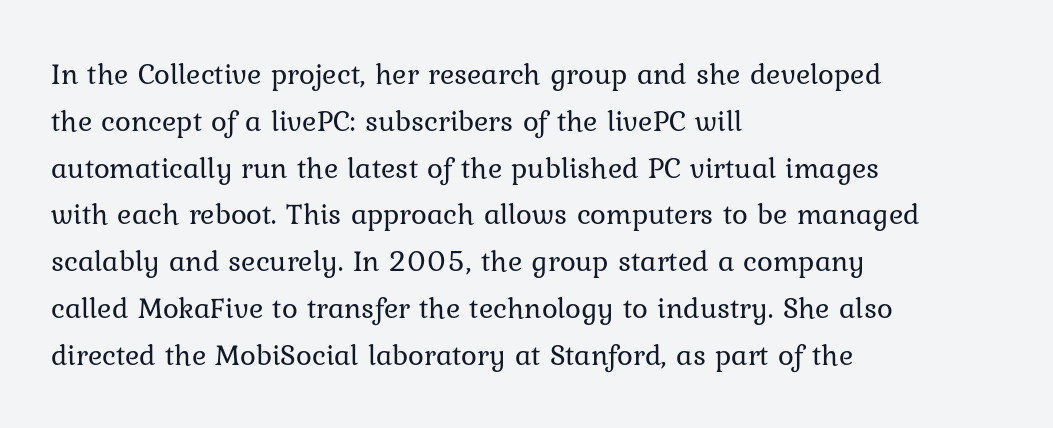
The image shows 30 px regular-weight serif type, upright; set left-aligned, normal line spacing (1.56x), normal letter spacing, not underlined; low stroke contrast and a medium x-height.
